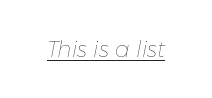
{"italic": "yes", "lean": "right", "slant_degrees": 11, "bold": "no", "underline": "yes", "letter_spacing": "normal", "letter_spacing_em": 0.0, "glyph_px": 22}
